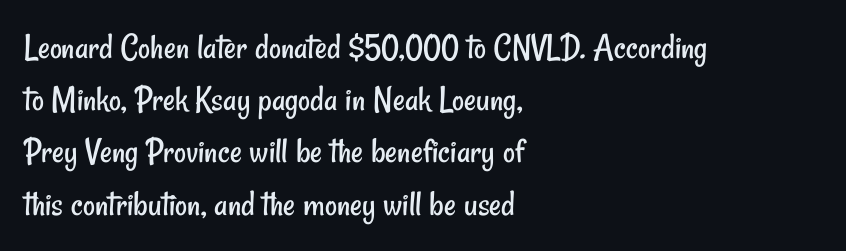
The image shows 37 px regular-weight, condensed sans-serif type; set left-aligned, normal line spacing (1.41x), normal letter spacing, not underlined; low stroke contrast and a small x-height.
